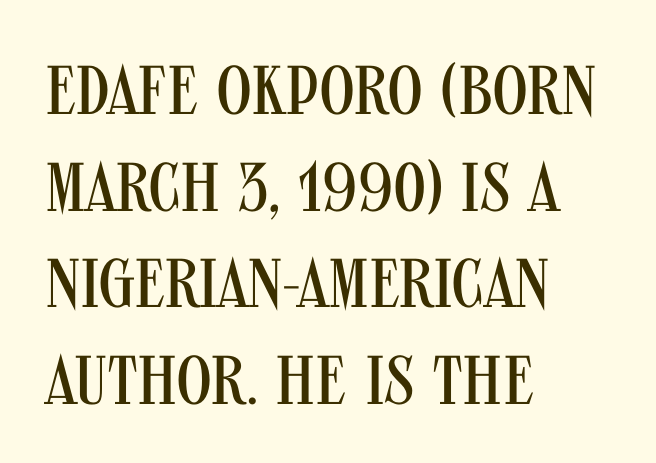
The image shows 69 px regular-weight, condensed sans-serif type, upright; set left-aligned, normal line spacing (1.4x), normal letter spacing, not underlined; medium stroke contrast and a large x-height.
